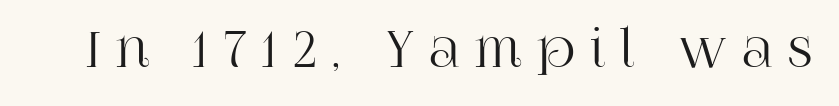
Q: Is the text italic (slanted)? A: No, it is upright.
Q: Is the typeface a serif or a sans-serif typeface? A: Serif.
Q: Is the text underlined? A: No.
Q: Is the spacing between letters normal or unusually wide? A: Unusually wide.
Q: Width (condensed, normal, or wide)? A: Normal.
Q: Stroke contrast? A: High.
Q: x-height? A: Large.
Q: Monospaced? A: No.
